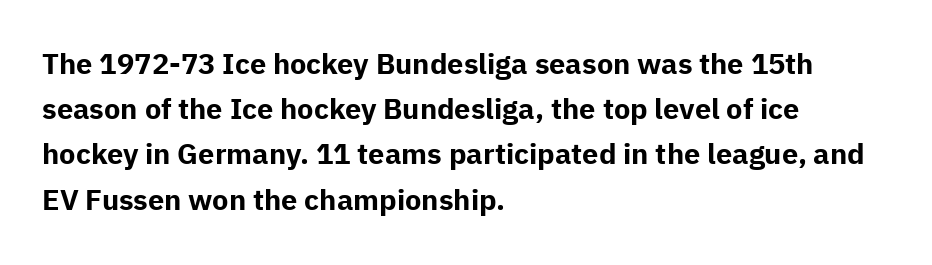
The letters advance in unequal steps, a hallmark of proportional type. The face used here has the dense, thick strokes of a bold. A normal amount of white space separates one row of letters from the next. No italicization has been applied; the sample stays upright. A typesetter would call this zero additional tracking. The gap between lines stays unmarked.
